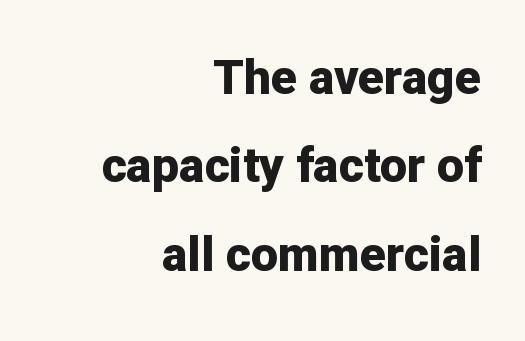
The face used here is a sans, in the tradition of grotesques and geometrics. Thick stems and heavy bowls — unmistakably bold. These lines stack with their right ends in a neat column. Character widths vary here, with narrow letters taking less room than wide ones. The zone under the glyphs is completely vacant.
